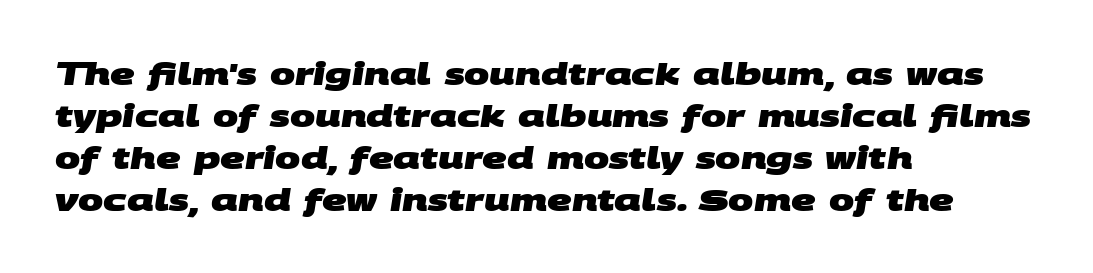
{"serif": "no", "bold": "yes", "weight": "heavy", "width": "wide", "stroke_contrast": "medium", "x_height": "large", "monospaced": "no", "underline": "no", "align": "left", "line_spacing": "normal", "line_spacing_ratio": 1.4, "letter_spacing": "normal", "letter_spacing_em": 0.0, "glyph_px": 30}
